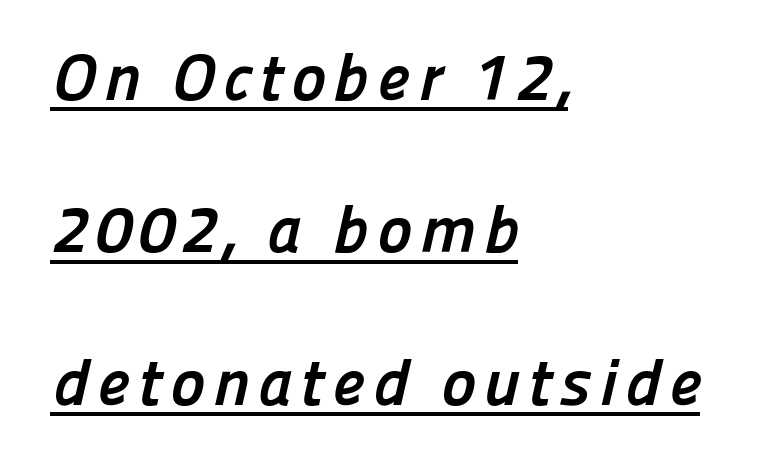
Q: Is the text bold? A: Yes.
Q: Is the typeface a serif or a sans-serif typeface? A: Sans-serif.
Q: Is the text underlined? A: Yes.
Q: How is the paragraph aligned? A: Left-aligned.
Q: Is the spacing between lines tight, normal or loose? A: Loose.
Q: Width (condensed, normal, or wide)? A: Normal.
Q: Stroke contrast? A: Low.
Q: x-height? A: Medium.
Q: Monospaced? A: No.
